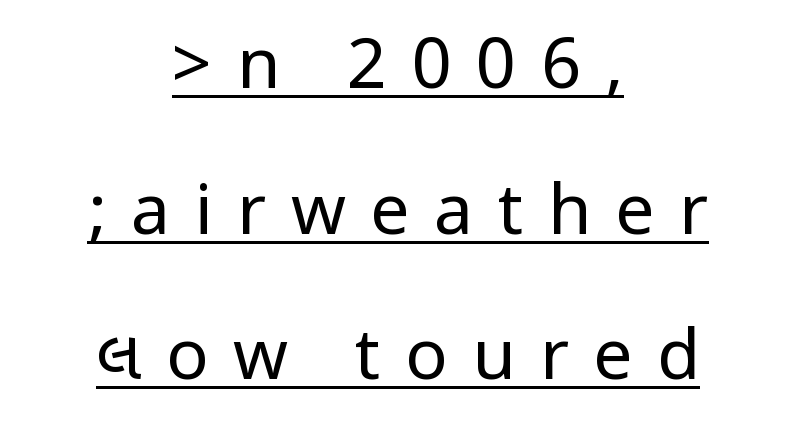
The image shows 70 px regular-weight, condensed sans-serif type, upright; set centered, loose line spacing (2.08x), unusually wide letter spacing (+0.35 em), underlined; low stroke contrast.
